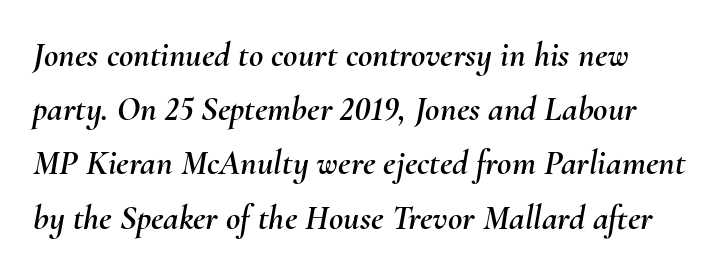
Q: Is the text italic (slanted)? A: Yes, it leans right by about 10 degrees.
Q: Is the text underlined? A: No.
Q: Is the spacing between letters normal or unusually wide? A: Normal.
Q: Is the spacing between lines tight, normal or loose? A: Normal.
Q: Width (condensed, normal, or wide)? A: Normal.
Q: Stroke contrast? A: Medium.
Q: x-height? A: Small.
Q: Monospaced? A: No.
